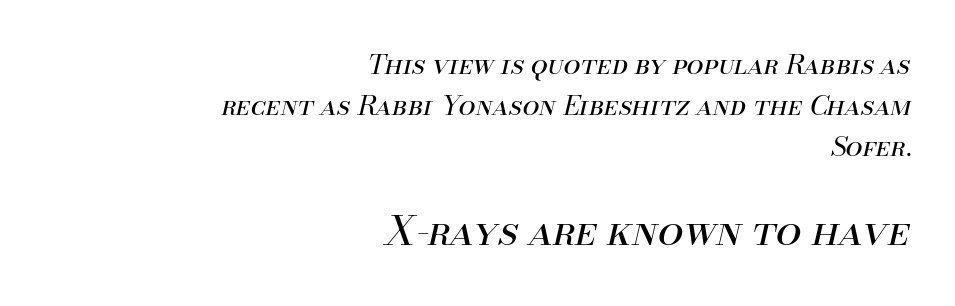
{"italic": "yes", "lean": "right", "slant_degrees": 13, "bold": "no", "weight": "regular", "width": "normal", "stroke_contrast": "medium", "x_height": "small", "monospaced": "no", "underline": "no", "align": "right", "line_spacing": "normal", "line_spacing_ratio": 1.51, "letter_spacing": "normal", "letter_spacing_em": 0.0, "larger_block": "second", "size_ratio": 1.52, "glyph_px": 41}
